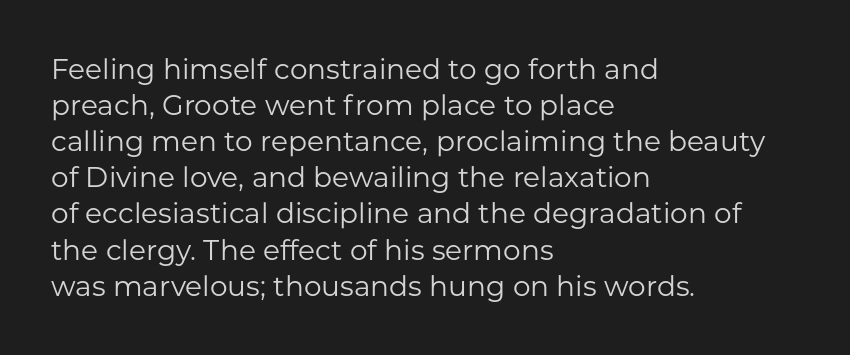
The image shows 28 px regular-weight sans-serif type, upright; set left-aligned, normal line spacing (1.29x), normal letter spacing, not underlined; low stroke contrast and a medium x-height.
